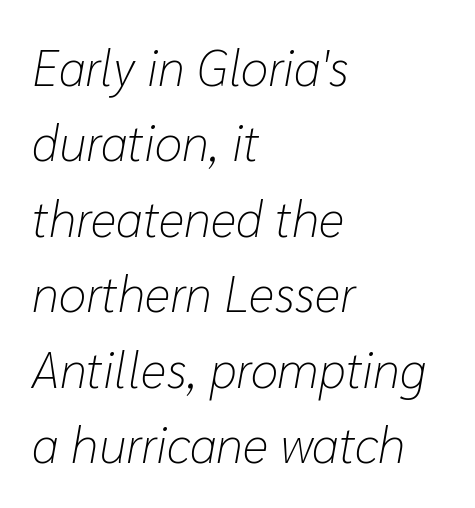
The image shows 50 px light type, italic (leaning right); set left-aligned, normal line spacing (1.51x), normal letter spacing, not underlined; low stroke contrast and a medium x-height.
